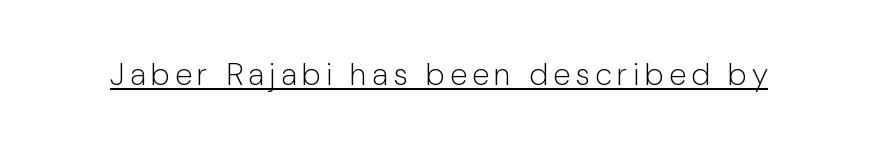
{"serif": "no", "italic": "no", "bold": "no", "weight": "light", "width": "normal", "stroke_contrast": "low", "x_height": "medium", "monospaced": "no", "underline": "yes", "glyph_px": 31}
